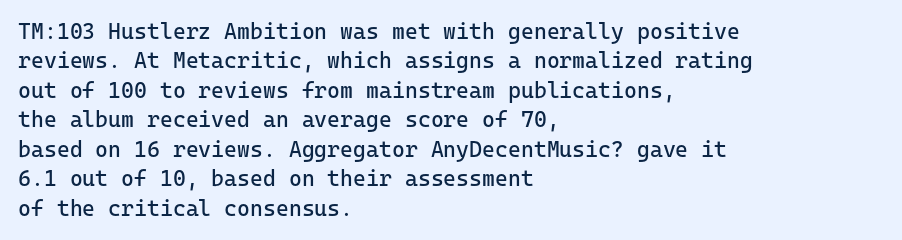
{"italic": "no", "bold": "no", "underline": "no", "align": "left", "line_spacing": "normal", "line_spacing_ratio": 1.34, "letter_spacing": "normal", "letter_spacing_em": 0.0, "glyph_px": 22}
